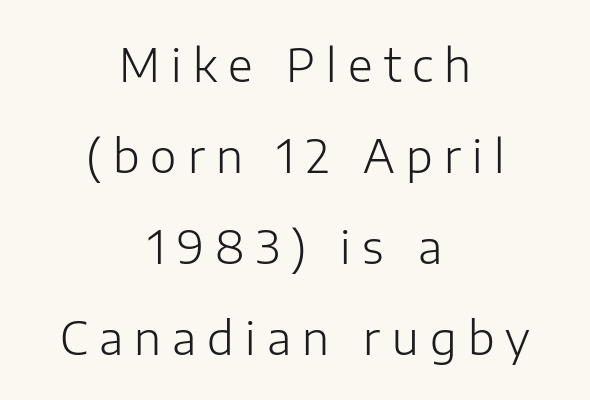
Q: Is the text bold? A: No.
Q: Is the text italic (slanted)? A: No, it is upright.
Q: Is the typeface a serif or a sans-serif typeface? A: Sans-serif.
Q: Is the text underlined? A: No.
Q: How is the paragraph aligned? A: Centered.
Q: Is the spacing between letters normal or unusually wide? A: Unusually wide.
Q: Is the spacing between lines tight, normal or loose? A: Loose.
Q: Width (condensed, normal, or wide)? A: Normal.
Q: Stroke contrast? A: Low.
Q: x-height? A: Medium.
Q: Monospaced? A: No.
